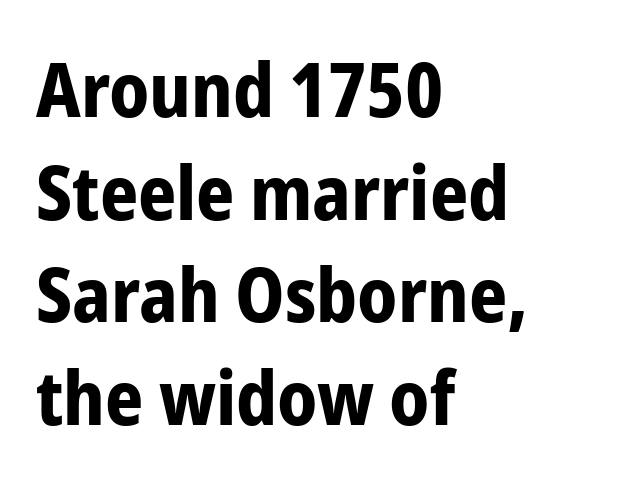
In terms of letterform style, serifs are entirely absent. The lines are quadded left. Decoration check: the copy has no underline. A typesetter would call this proportional, since set widths differ per character. The axis of the letterforms is exactly vertical. The face used here is rendered with its standard letterfit.
